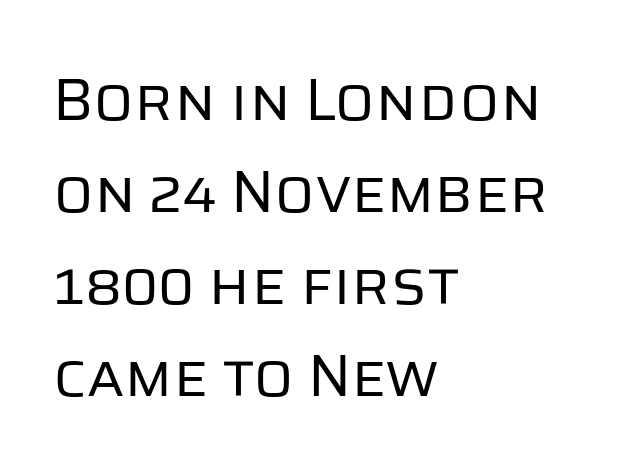
The image shows 59 px regular-weight sans-serif type, upright; set left-aligned, normal line spacing (1.56x), normal letter spacing, not underlined; low stroke contrast and a large x-height.
